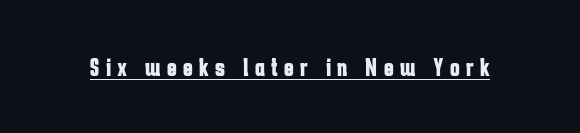
The image shows 26 px bold type, upright; set unusually wide letter spacing (+0.25 em), underlined.
